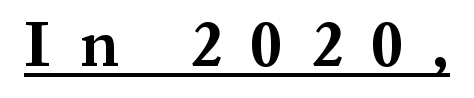
{"serif": "yes", "italic": "no", "bold": "yes", "weight": "bold", "width": "normal", "stroke_contrast": "medium", "x_height": "medium", "monospaced": "no", "underline": "yes", "letter_spacing": "wide", "letter_spacing_em": 0.46, "glyph_px": 65}
